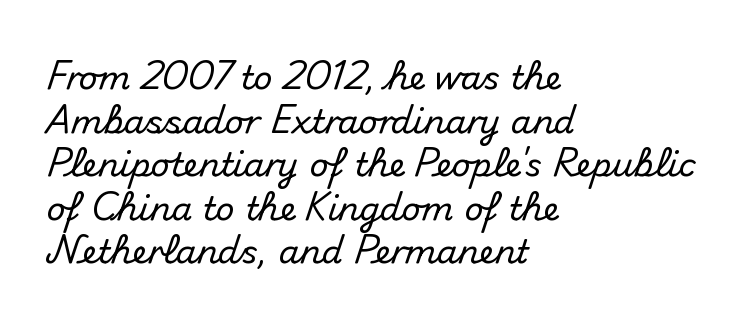
Q: Is the text italic (slanted)? A: Yes.
Q: Is the typeface a serif or a sans-serif typeface? A: Sans-serif.
Q: Is the text underlined? A: No.
Q: How is the paragraph aligned? A: Left-aligned.
Q: Is the spacing between letters normal or unusually wide? A: Normal.
Q: Is the spacing between lines tight, normal or loose? A: Normal.
Q: Width (condensed, normal, or wide)? A: Normal.
Q: Stroke contrast? A: Medium.
Q: x-height? A: Small.
Q: Monospaced? A: No.
